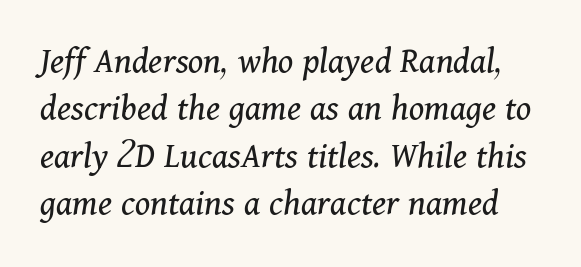
The image shows 38 px regular-weight serif type, italic (leaning right); set normal line spacing (1.25x), normal letter spacing, not underlined; medium stroke contrast and a medium x-height.
